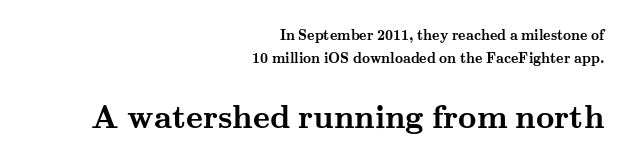
The image shows 32 px semibold, wide serif type, upright; set right-aligned, normal line spacing (1.62x), normal letter spacing, not underlined; the second (bottom) block is 2.29x larger; medium stroke contrast and a small x-height.
